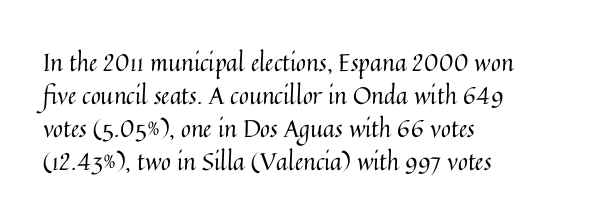
The image shows 24 px text type; set left-aligned, normal line spacing (1.38x), normal letter spacing, not underlined.
